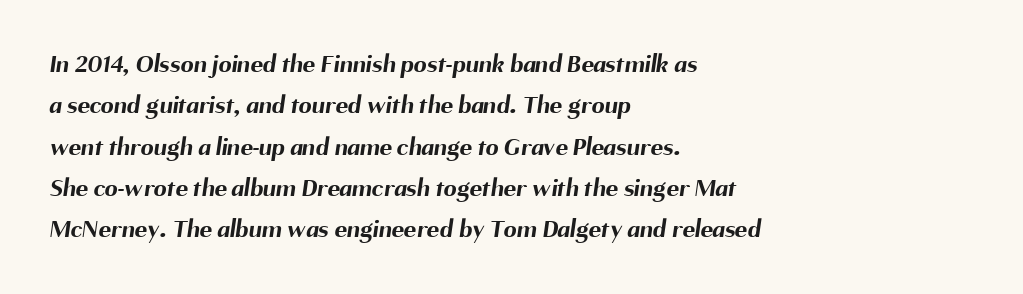
The image shows 26 px bold type; set left-aligned, normal line spacing (1.59x), normal letter spacing, not underlined.
